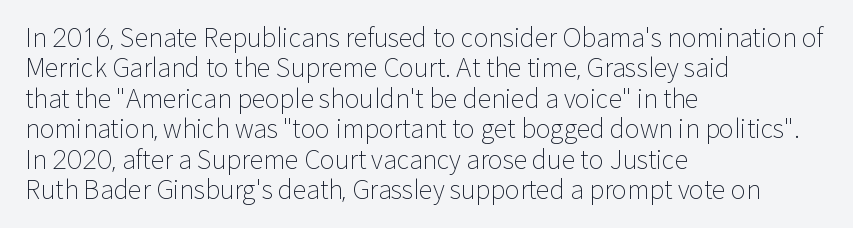
The image shows 25 px text type, upright; set left-aligned, line spacing 1.22x, normal letter spacing, not underlined.
